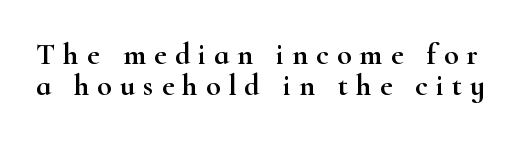
Q: Is the text italic (slanted)? A: No, it is upright.
Q: Is the typeface a serif or a sans-serif typeface? A: Serif.
Q: Is the text underlined? A: No.
Q: Is the spacing between letters normal or unusually wide? A: Unusually wide.
Q: Is the spacing between lines tight, normal or loose? A: Tight.
Q: Width (condensed, normal, or wide)? A: Wide.
Q: Stroke contrast? A: High.
Q: x-height? A: Small.
Q: Monospaced? A: No.
